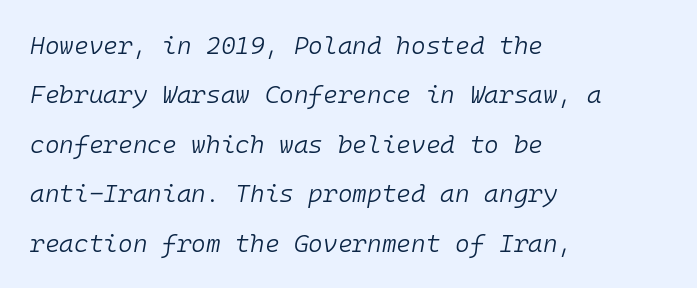
The glyphs look as if they've been sheared to an angle. Inter-character spacing is left at the font's built-in metrics. One-word summary of the alignment: left. The glyphs are unaccompanied by any horizontal stroke below them. Think standard paragraph weight, or any step lighter than that.
